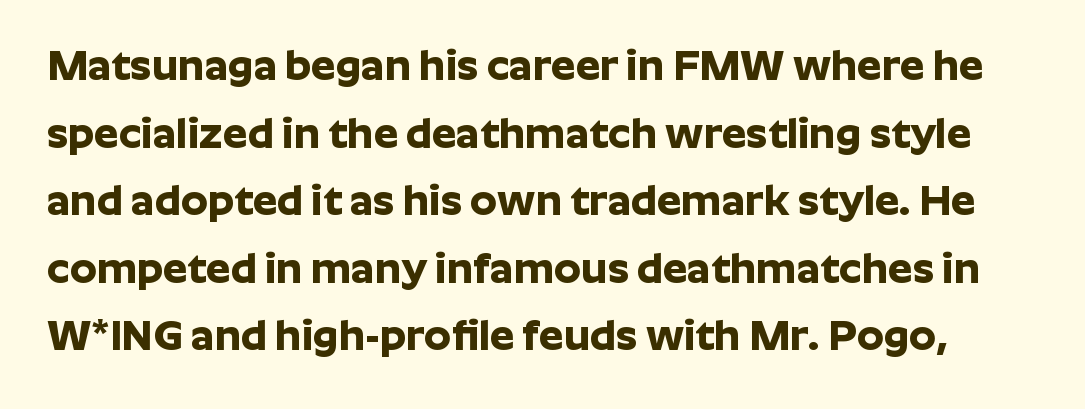
The lines sit at an ordinary, default distance from one another. Descender tails drop into unmarked territory. These lines were composed using upright roman letters. Proportional: the letters do not fall into vertical columns.
